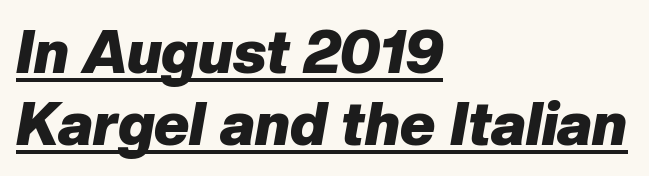
Emphasis by weight is at full strength: bold. Short and long lines alike share a common starting point at left. Notice how the stems are inclined rather than vertical — that's the hallmark of italics. The face used here is rendered with its standard letterfit. Looks like someone drew a line under every word here.
